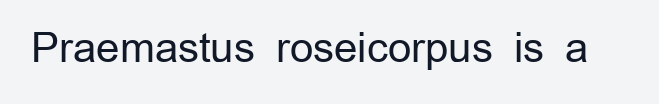
The image shows 41 px regular-weight sans-serif type, upright; set normal letter spacing, not underlined; low stroke contrast and a medium x-height.
